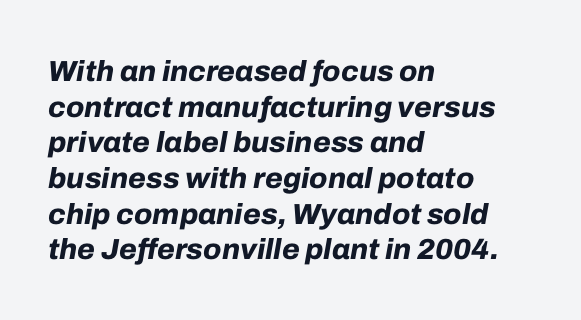
The image shows 29 px bold type, italic (leaning right); set left-aligned, line spacing 1.23x, normal letter spacing, not underlined; low stroke contrast and a medium x-height.
